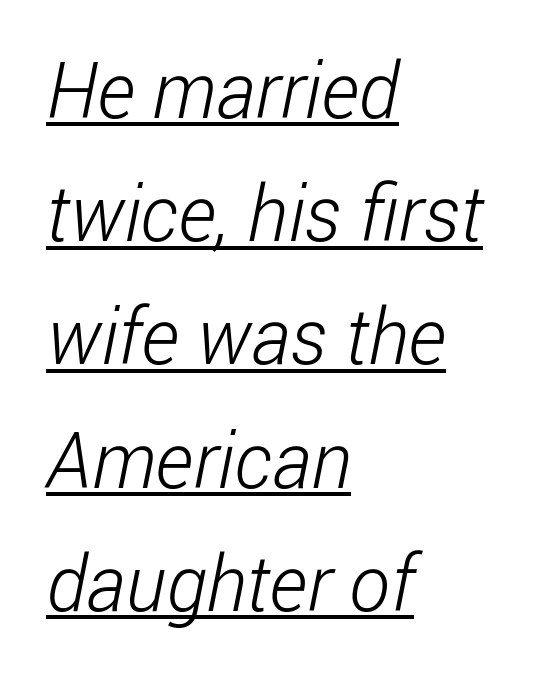
Line spacing here is normal. The face used here is a sans, in the tradition of grotesques and geometrics. Compared with a centered layout, this one pins lines to the left instead. The letterforms sit shoulder to shoulder at normal distance. Weight class: somewhere from thin through regular. Has an underline been added? It has.
